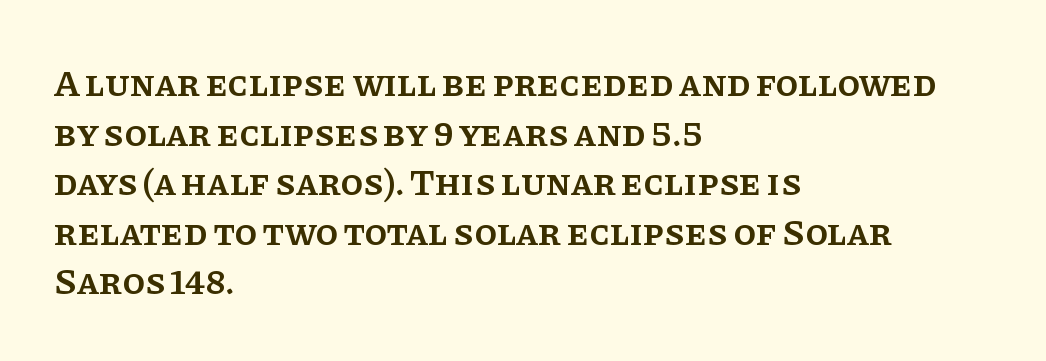
Think of a printed novel: that variable character pitch is what you see here. A bare baseline throughout the passage. Each letter's strokes conclude with small projecting serifs. Students, note that the glyphs here touch the page at normal intervals.
